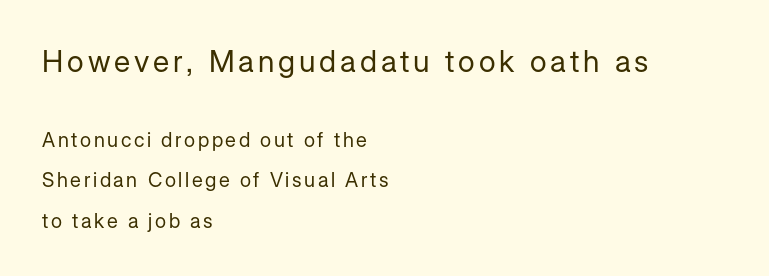
The specimen reads as upright at a glance. Which chunk is bigger? The first one — the top block dwarfs the bottom. Typeset ragged right — the left edge is the straight one. Letterform terminals end flat and unadorned throughout the passage. The vertical gap from one line to the next is large. Letters rest on an invisible, unmarked baseline.
